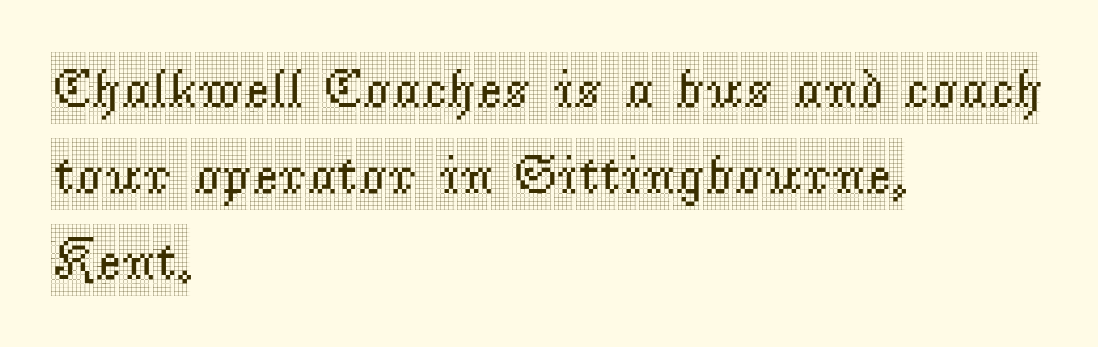
{"serif": "yes", "italic": "no", "width": "condensed", "x_height": "large", "monospaced": "no", "underline": "no", "align": "left", "line_spacing": "normal", "line_spacing_ratio": 1.56, "letter_spacing": "normal", "letter_spacing_em": 0.0, "glyph_px": 55}
